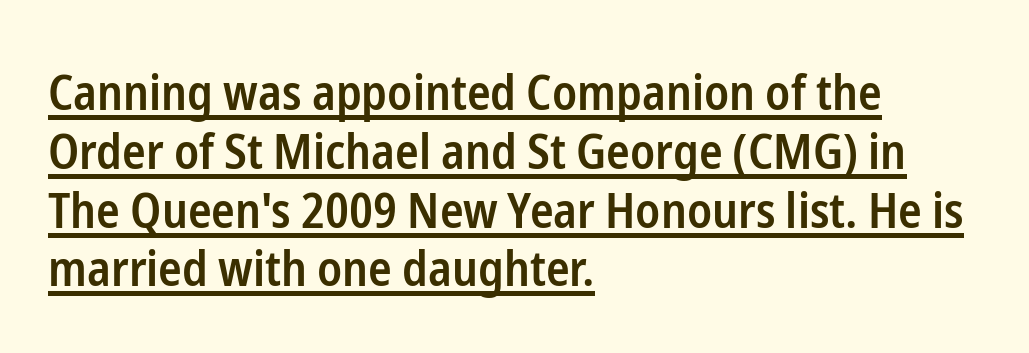
Q: Is the text bold? A: Semi-bold.
Q: Is the text italic (slanted)? A: No, it is upright.
Q: Is the typeface a serif or a sans-serif typeface? A: Sans-serif.
Q: Is the text underlined? A: Yes.
Q: How is the paragraph aligned? A: Left-aligned.
Q: Is the spacing between letters normal or unusually wide? A: Normal.
Q: Width (condensed, normal, or wide)? A: Condensed.
Q: Stroke contrast? A: Low.
Q: x-height? A: Medium.
Q: Monospaced? A: No.
